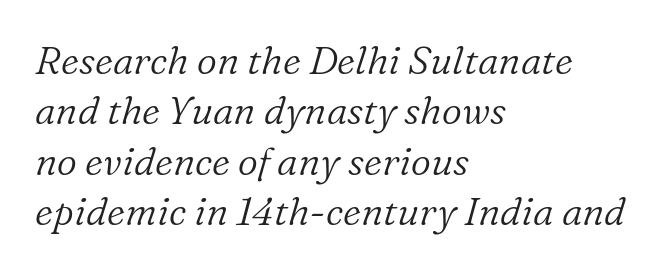
Standard letterfit; no display-style spreading of the glyphs. Where is the straight margin? On the left. The passage shown leans; its letterforms are oblique. The glyphs are unaccompanied by any horizontal stroke below them. Serif or sans? Serif — the stroke terminals have little feet. This reads as an unemphasized weight, regular at the heaviest.
